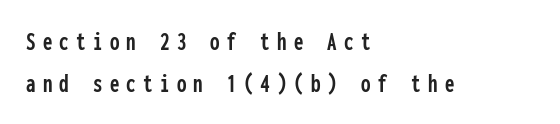
Glance below the letters and you will spot only blank space. The tracking reads as deliberately expanded to a designer's eye. Nope, not italic — everything's standing straight. The setting favours the left margin, as ordinary paragraphs usually do. Notice how descenders clear the ascenders below comfortably — that's standard leading.
